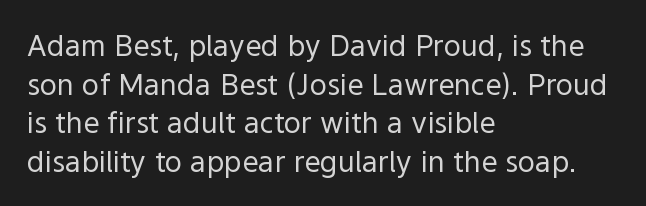
The image shows 29 px regular-weight sans-serif type, upright; set left-aligned, normal line spacing (1.33x), normal letter spacing, not underlined; a medium x-height.
